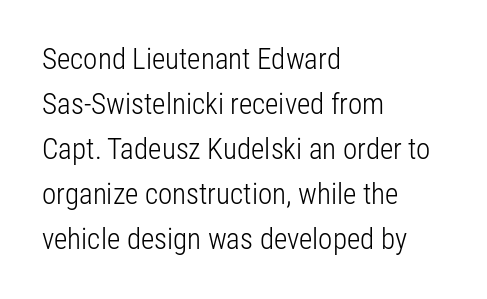
All the whitespace from short lines collects on the right. Is the letter spacing exaggerated? No — it looks like the ordinary default. Posture: vertical. Counters stay open thanks to moderate or lighter strokes.
